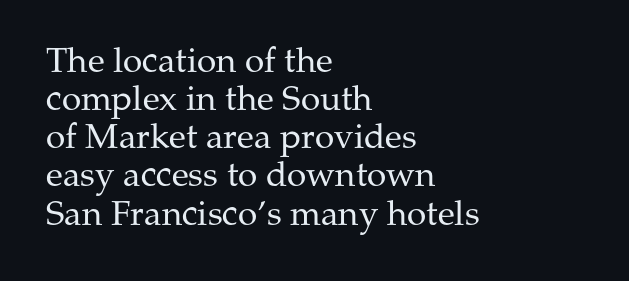
{"serif": "yes", "italic": "no", "bold": "no", "weight": "regular", "width": "normal", "stroke_contrast": "medium", "x_height": "medium", "monospaced": "no", "underline": "no", "align": "left", "line_spacing": "tight", "line_spacing_ratio": 1.09, "letter_spacing": "normal", "letter_spacing_em": 0.0, "glyph_px": 35}
